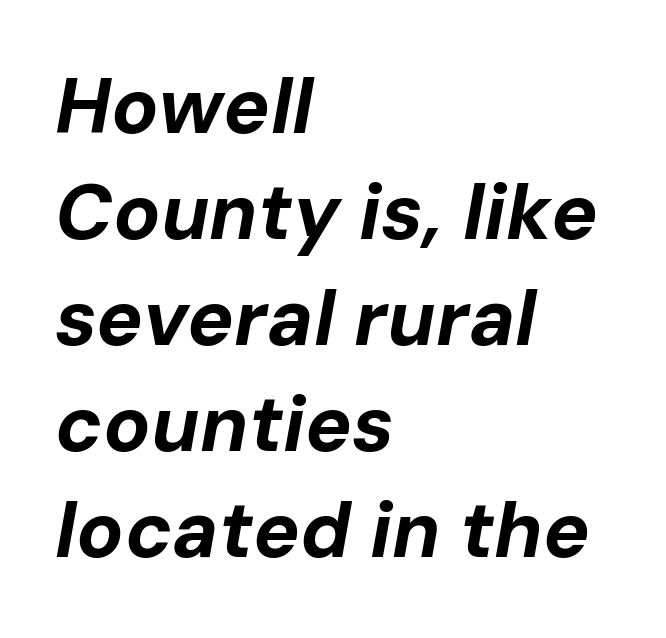
{"italic": "yes", "lean": "right", "slant_degrees": 10, "bold": "yes", "weight": "bold", "width": "normal", "stroke_contrast": "low", "x_height": "medium", "monospaced": "no", "underline": "no", "align": "left", "line_spacing": "normal", "line_spacing_ratio": 1.36, "letter_spacing": "normal", "letter_spacing_em": 0.0, "glyph_px": 78}
